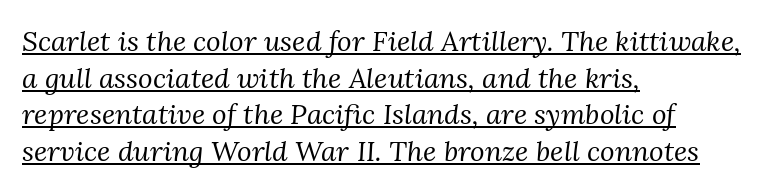
{"serif": "yes", "italic": "yes", "lean": "right", "slant_degrees": 3, "bold": "no", "weight": "regular", "width": "normal", "stroke_contrast": "medium", "x_height": "medium", "monospaced": "no", "underline": "yes", "align": "left", "line_spacing": "normal", "line_spacing_ratio": 1.31, "letter_spacing": "normal", "letter_spacing_em": 0.0, "glyph_px": 28}
